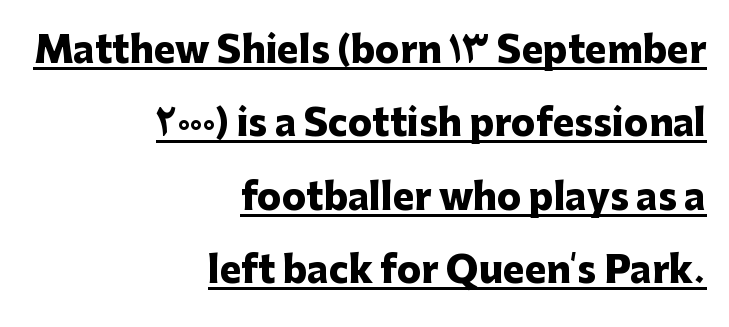
Q: Is the text bold? A: Yes.
Q: Is the text italic (slanted)? A: No, it is upright.
Q: Is the typeface a serif or a sans-serif typeface? A: Sans-serif.
Q: Is the text underlined? A: Yes.
Q: How is the paragraph aligned? A: Right-aligned.
Q: Is the spacing between letters normal or unusually wide? A: Normal.
Q: Is the spacing between lines tight, normal or loose? A: Loose.
Q: Width (condensed, normal, or wide)? A: Normal.
Q: Stroke contrast? A: Low.
Q: x-height? A: Medium.
Q: Monospaced? A: No.
